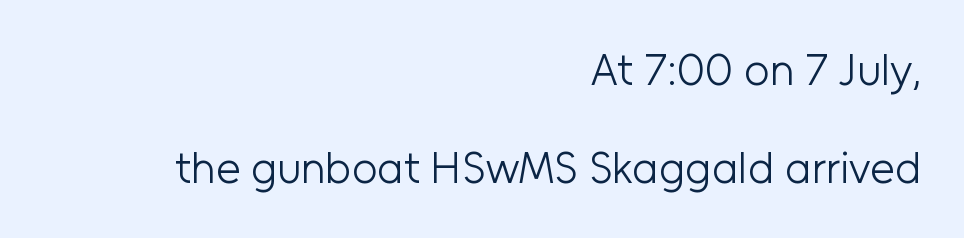
The image shows 44 px light sans-serif type, upright; set right-aligned, loose line spacing (2.23x), normal letter spacing, not underlined; low stroke contrast and a medium x-height.
